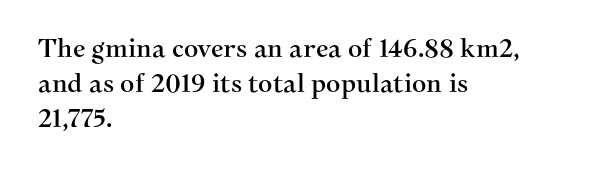
The image shows 25 px text type, upright; set left-aligned, normal line spacing (1.4x), normal letter spacing, not underlined.
